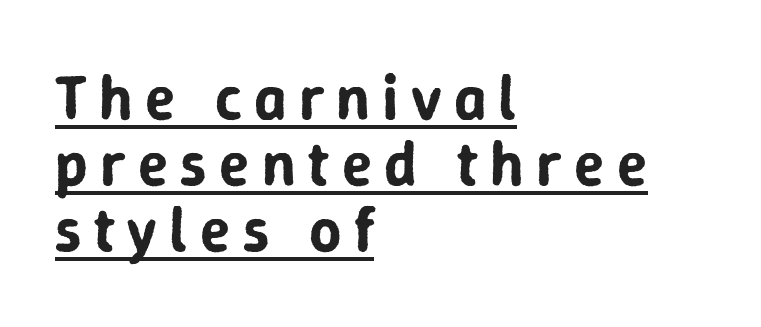
{"serif": "no", "italic": "no", "width": "normal", "stroke_contrast": "low", "x_height": "medium", "monospaced": "no", "underline": "yes", "align": "left", "line_spacing": "tight", "line_spacing_ratio": 1.05, "glyph_px": 63}
